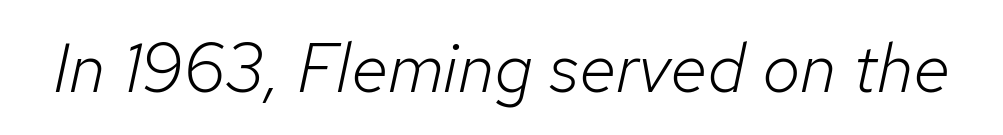
Q: Is the text bold? A: No.
Q: Is the text italic (slanted)? A: Yes, it leans right by about 12 degrees.
Q: Is the text underlined? A: No.
Q: Is the spacing between letters normal or unusually wide? A: Normal.
Q: Width (condensed, normal, or wide)? A: Normal.
Q: Stroke contrast? A: Low.
Q: x-height? A: Medium.
Q: Monospaced? A: No.
